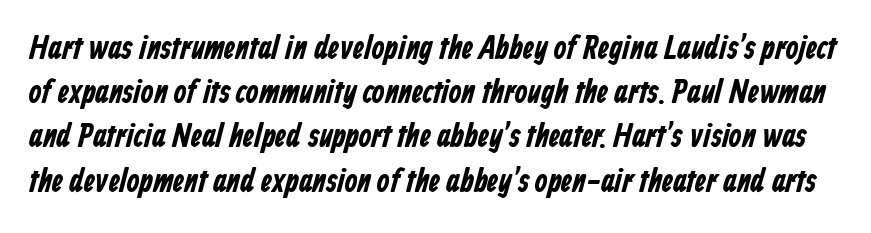
The image shows 33 px bold, condensed sans-serif type; set normal line spacing (1.34x), normal letter spacing, not underlined; low stroke contrast and a medium x-height.
